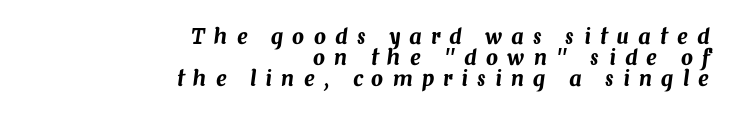
Q: Is the text italic (slanted)? A: Yes, it leans right by about 7 degrees.
Q: Is the text underlined? A: No.
Q: How is the paragraph aligned? A: Right-aligned.
Q: Is the spacing between letters normal or unusually wide? A: Unusually wide.
Q: Is the spacing between lines tight, normal or loose? A: Tight.
